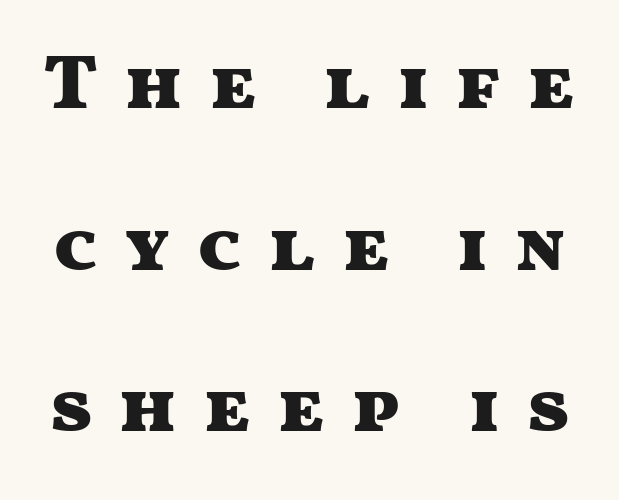
Q: Is the text bold? A: Yes.
Q: Is the text italic (slanted)? A: No, it is upright.
Q: Is the typeface a serif or a sans-serif typeface? A: Sans-serif.
Q: Is the text underlined? A: No.
Q: Is the spacing between letters normal or unusually wide? A: Unusually wide.
Q: Is the spacing between lines tight, normal or loose? A: Loose.
Q: Width (condensed, normal, or wide)? A: Wide.
Q: Stroke contrast? A: Medium.
Q: x-height? A: Medium.
Q: Monospaced? A: No.
